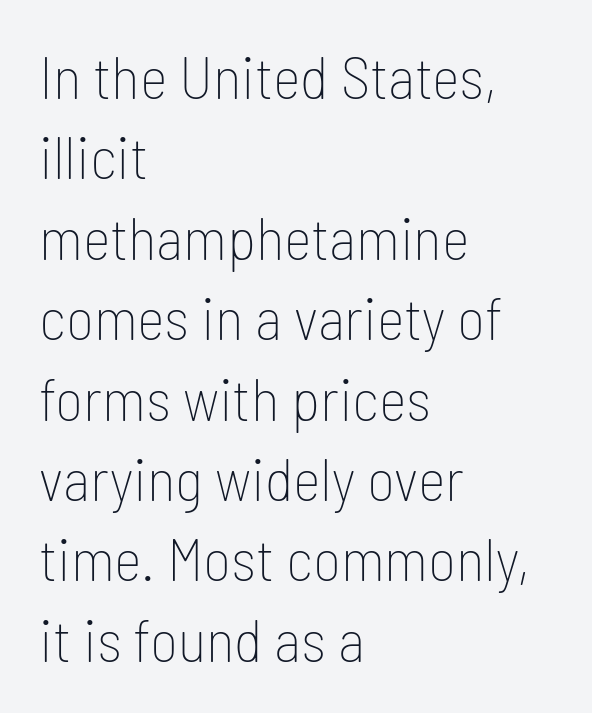
Q: Is the text bold? A: No.
Q: Is the text italic (slanted)? A: No, it is upright.
Q: Is the typeface a serif or a sans-serif typeface? A: Sans-serif.
Q: Is the text underlined? A: No.
Q: How is the paragraph aligned? A: Left-aligned.
Q: Is the spacing between letters normal or unusually wide? A: Normal.
Q: Is the spacing between lines tight, normal or loose? A: Normal.
Q: Width (condensed, normal, or wide)? A: Condensed.
Q: Stroke contrast? A: Low.
Q: x-height? A: Medium.
Q: Monospaced? A: No.
